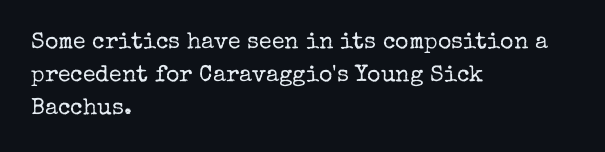
Q: Is the text bold? A: No.
Q: Is the text italic (slanted)? A: No, it is upright.
Q: Is the text underlined? A: No.
Q: How is the paragraph aligned? A: Left-aligned.
Q: Is the spacing between letters normal or unusually wide? A: Normal.
Q: Is the spacing between lines tight, normal or loose? A: Normal.
